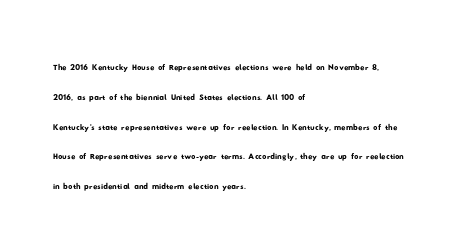
Q: Is the text underlined? A: No.
Q: How is the paragraph aligned? A: Left-aligned.
Q: Is the spacing between letters normal or unusually wide? A: Normal.
Q: Is the spacing between lines tight, normal or loose? A: Normal.
